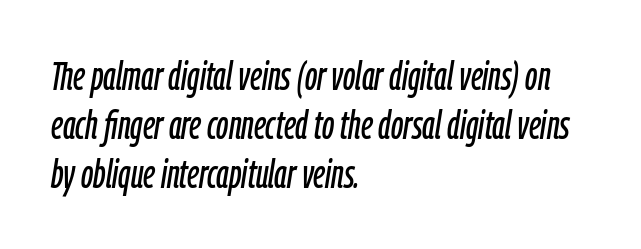
{"italic": "yes", "lean": "right", "slant_degrees": 9, "width": "condensed", "stroke_contrast": "low", "x_height": "medium", "monospaced": "no", "underline": "no", "align": "left", "line_spacing_ratio": 1.22, "letter_spacing": "normal", "letter_spacing_em": 0.0, "glyph_px": 40}
